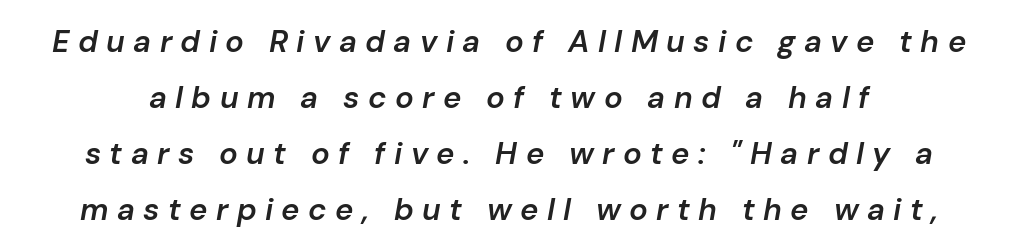
Q: Is the text bold? A: Semi-bold.
Q: Is the text italic (slanted)? A: Yes, it leans right by about 10 degrees.
Q: Is the text underlined? A: No.
Q: Is the spacing between letters normal or unusually wide? A: Unusually wide.
Q: Width (condensed, normal, or wide)? A: Normal.
Q: Stroke contrast? A: Low.
Q: x-height? A: Medium.
Q: Monospaced? A: No.
